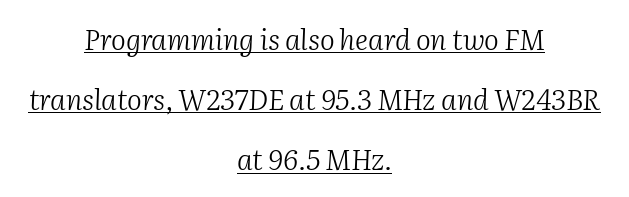
An italicized treatment has been applied to the whole sample. Stroke mass is kept to a normal reading level or below. Each line is balanced around a shared central axis. Classification — serif. Notice how a bar underscores the lettering throughout. Default kerning and tracking; the words read as compact shapes.
